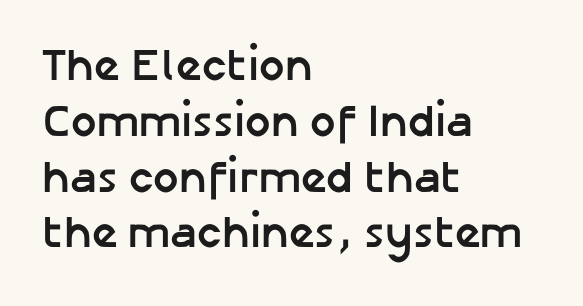
{"serif": "no", "italic": "no", "bold": "yes", "weight": "semibold", "width": "normal", "stroke_contrast": "low", "x_height": "medium", "monospaced": "no", "underline": "no", "align": "left", "line_spacing_ratio": 1.24, "letter_spacing": "normal", "letter_spacing_em": 0.0, "glyph_px": 45}
